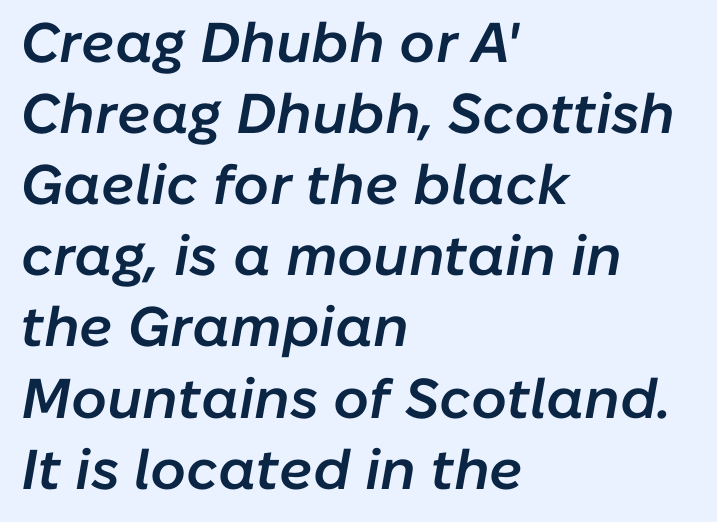
Q: Is the text bold? A: Semi-bold.
Q: Is the text italic (slanted)? A: Yes, it leans right by about 10 degrees.
Q: Is the text underlined? A: No.
Q: How is the paragraph aligned? A: Left-aligned.
Q: Is the spacing between letters normal or unusually wide? A: Normal.
Q: Is the spacing between lines tight, normal or loose? A: Normal.
Q: Width (condensed, normal, or wide)? A: Normal.
Q: Stroke contrast? A: Low.
Q: x-height? A: Medium.
Q: Monospaced? A: No.
